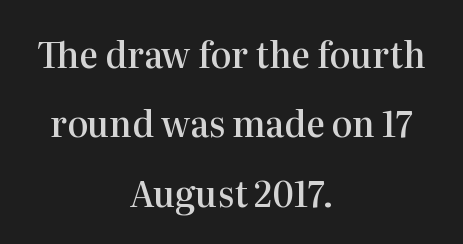
Q: Is the text bold? A: Semi-bold.
Q: Is the text italic (slanted)? A: No, it is upright.
Q: Is the typeface a serif or a sans-serif typeface? A: Serif.
Q: Is the text underlined? A: No.
Q: How is the paragraph aligned? A: Centered.
Q: Is the spacing between letters normal or unusually wide? A: Normal.
Q: Is the spacing between lines tight, normal or loose? A: Loose.
Q: Width (condensed, normal, or wide)? A: Normal.
Q: Stroke contrast? A: High.
Q: x-height? A: Medium.
Q: Monospaced? A: No.
